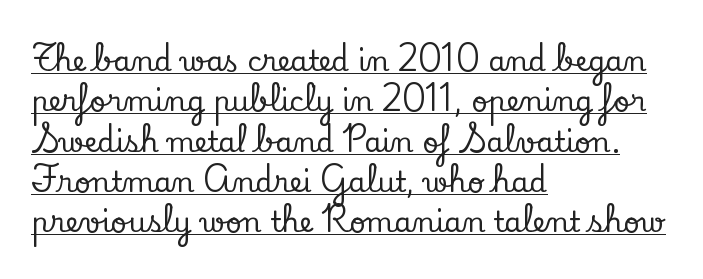
A typesetter would call this proportional, since set widths differ per character. In terms of letterspacing, this is plain default setting. Letterform terminals end in serifs throughout the passage. Quick note: interline space is typical.
